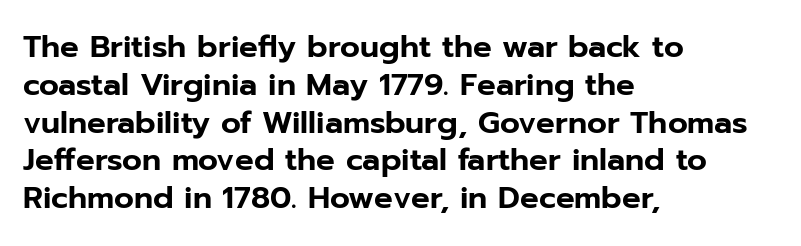
The image shows 31 px sans-serif type, upright; set left-aligned, line spacing 1.22x, normal letter spacing, not underlined; low stroke contrast and a medium x-height.
